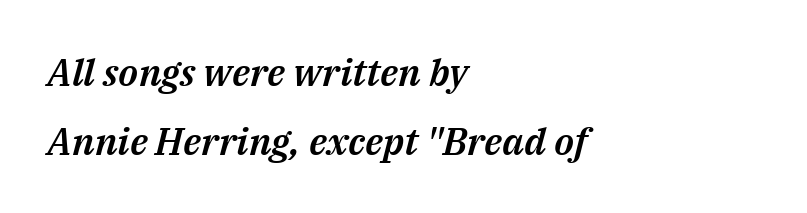
{"italic": "yes", "lean": "right", "slant_degrees": 14, "width": "normal", "stroke_contrast": "medium", "x_height": "medium", "monospaced": "no", "underline": "no", "align": "left", "line_spacing_ratio": 1.81, "letter_spacing": "normal", "letter_spacing_em": 0.0, "glyph_px": 38}
